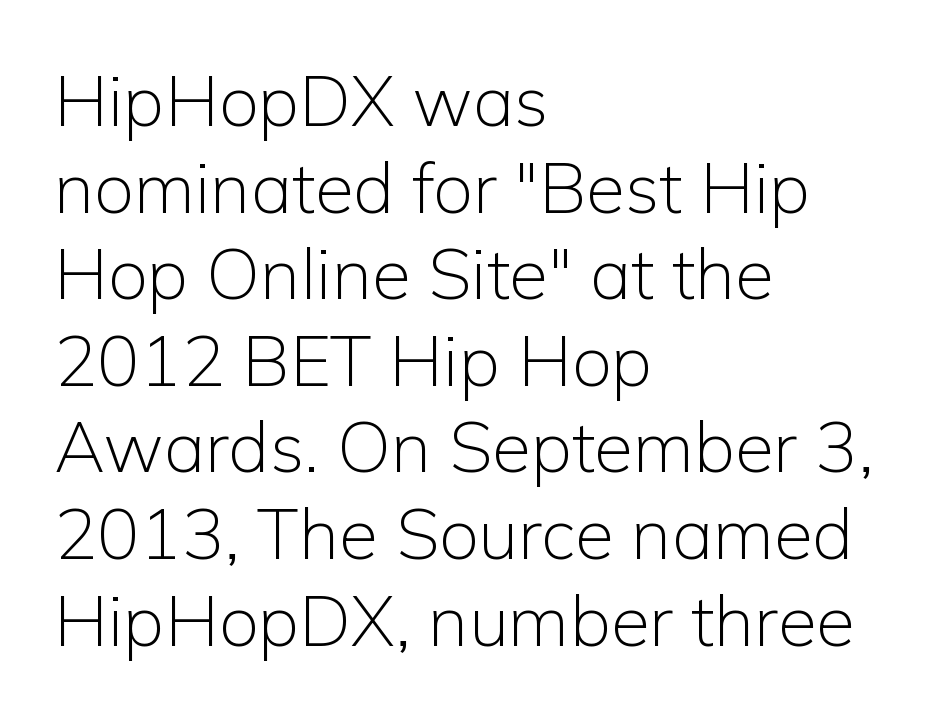
Note: no serifs on the glyphs. Does the copy run flush right? No — it runs flush left. Varying glyph widths throughout — classic text-font behaviour. Beneath every word, the page is bare. No chunkiness to these letters — they're not bold.
